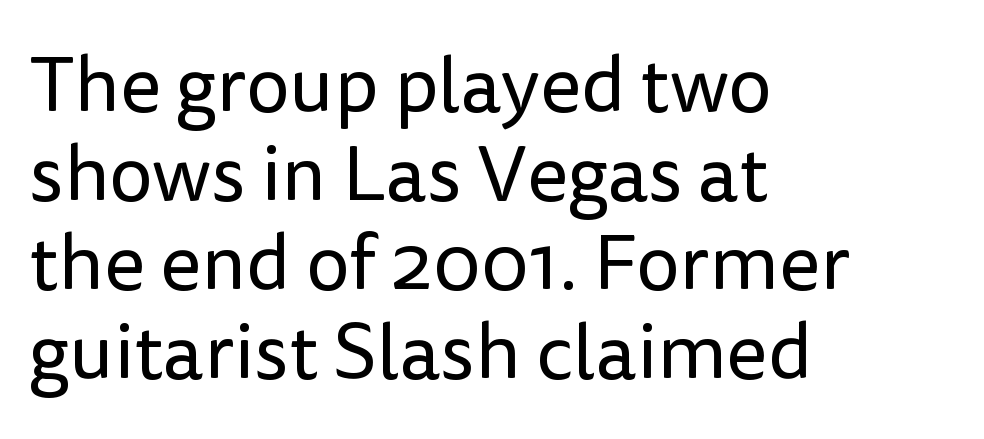
Q: Is the text bold? A: No.
Q: Is the text italic (slanted)? A: No, it is upright.
Q: Is the typeface a serif or a sans-serif typeface? A: Sans-serif.
Q: Is the text underlined? A: No.
Q: How is the paragraph aligned? A: Left-aligned.
Q: Is the spacing between letters normal or unusually wide? A: Normal.
Q: Is the spacing between lines tight, normal or loose? A: Tight.
Q: Width (condensed, normal, or wide)? A: Normal.
Q: Stroke contrast? A: Low.
Q: x-height? A: Medium.
Q: Monospaced? A: No.
